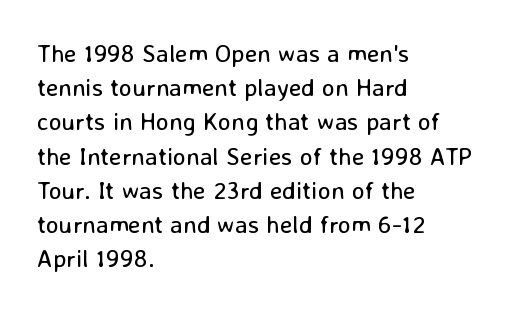
The image shows 25 px text type, upright; set left-aligned, normal line spacing (1.37x), normal letter spacing, not underlined.
